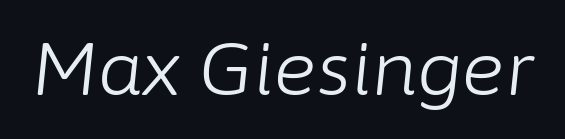
The image shows 73 px light type, italic (leaning right); set normal letter spacing, not underlined; low stroke contrast and a medium x-height.
